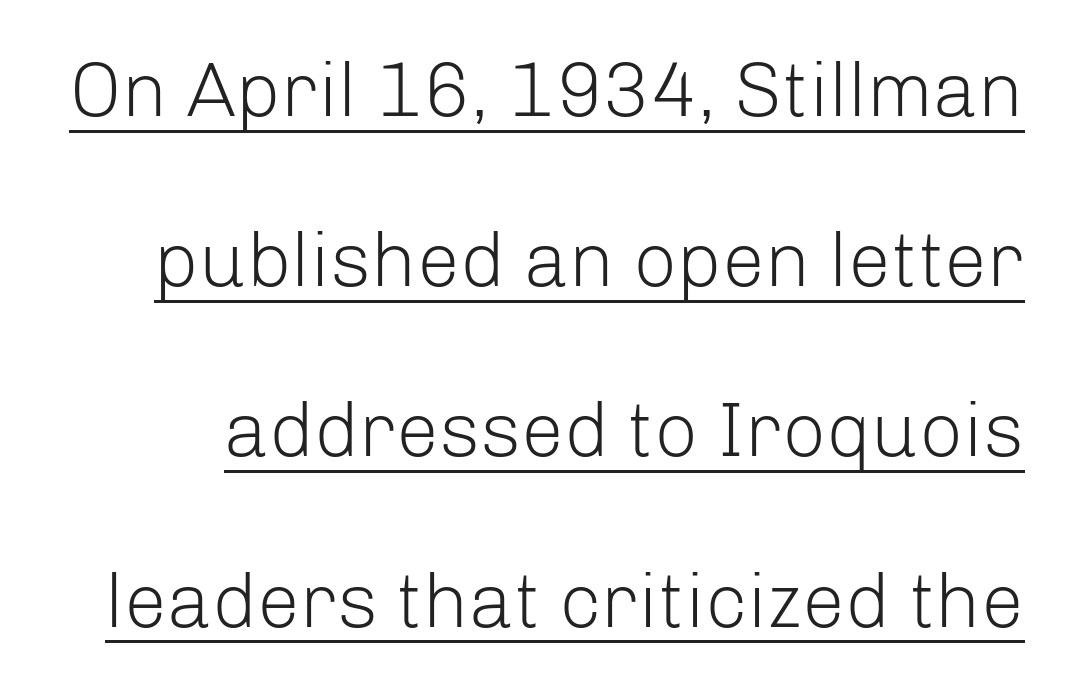
Q: Is the text bold? A: No.
Q: Is the text italic (slanted)? A: No, it is upright.
Q: Is the typeface a serif or a sans-serif typeface? A: Sans-serif.
Q: Is the text underlined? A: Yes.
Q: Is the spacing between letters normal or unusually wide? A: Normal.
Q: Is the spacing between lines tight, normal or loose? A: Loose.
Q: Width (condensed, normal, or wide)? A: Normal.
Q: Stroke contrast? A: Low.
Q: x-height? A: Medium.
Q: Monospaced? A: No.
